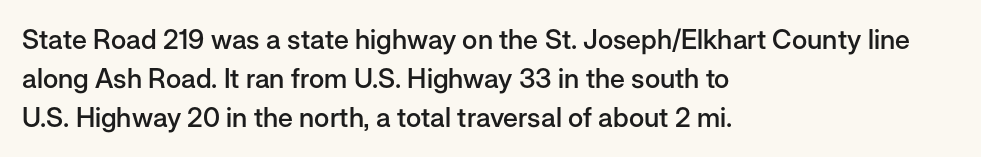
Q: Is the text bold? A: Semi-bold.
Q: Is the text italic (slanted)? A: No, it is upright.
Q: Is the text underlined? A: No.
Q: How is the paragraph aligned? A: Left-aligned.
Q: Is the spacing between letters normal or unusually wide? A: Normal.
Q: Is the spacing between lines tight, normal or loose? A: Normal.
